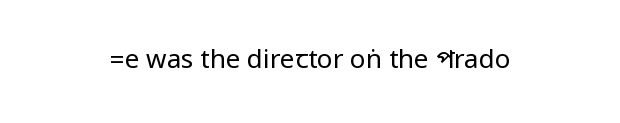
Q: Is the text bold? A: No.
Q: Is the text italic (slanted)? A: No, it is upright.
Q: Is the text underlined? A: No.
Q: Is the spacing between letters normal or unusually wide? A: Normal.
